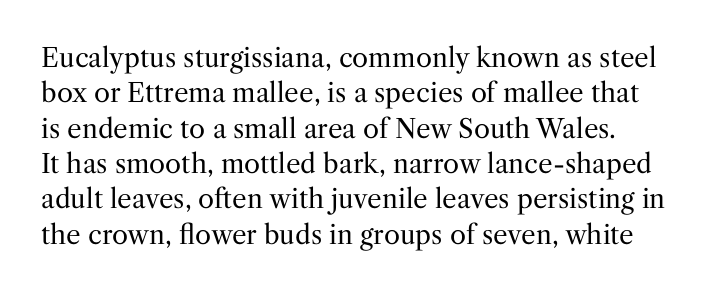
Q: Is the text bold? A: No.
Q: Is the text italic (slanted)? A: No, it is upright.
Q: Is the text underlined? A: No.
Q: How is the paragraph aligned? A: Left-aligned.
Q: Is the spacing between letters normal or unusually wide? A: Normal.
Q: Is the spacing between lines tight, normal or loose? A: Normal.
